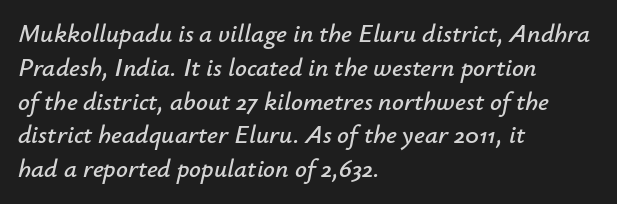
Q: Is the text italic (slanted)? A: Yes, it leans right by about 12 degrees.
Q: Is the text underlined? A: No.
Q: How is the paragraph aligned? A: Left-aligned.
Q: Is the spacing between letters normal or unusually wide? A: Normal.
Q: Is the spacing between lines tight, normal or loose? A: Normal.
